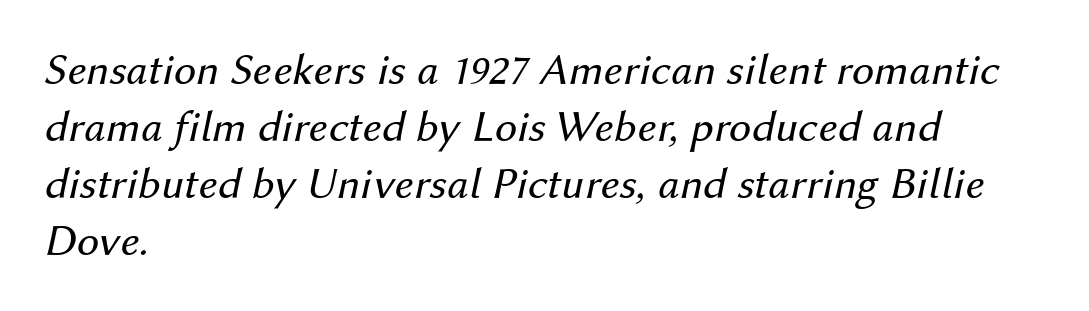
The image shows 45 px regular-weight type, italic (leaning right); set left-aligned, normal line spacing (1.27x), normal letter spacing, not underlined; medium stroke contrast and a medium x-height.
